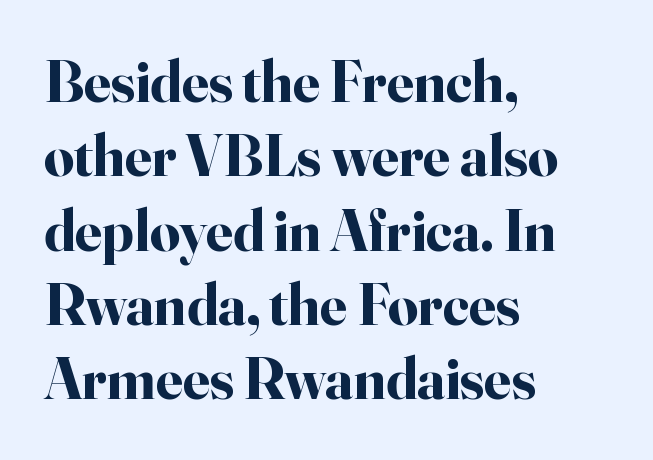
{"serif": "yes", "italic": "no", "bold": "yes", "weight": "bold", "width": "normal", "stroke_contrast": "high", "x_height": "small", "monospaced": "no", "underline": "no", "align": "left", "line_spacing": "normal", "line_spacing_ratio": 1.26, "letter_spacing": "normal", "letter_spacing_em": 0.0, "glyph_px": 59}
